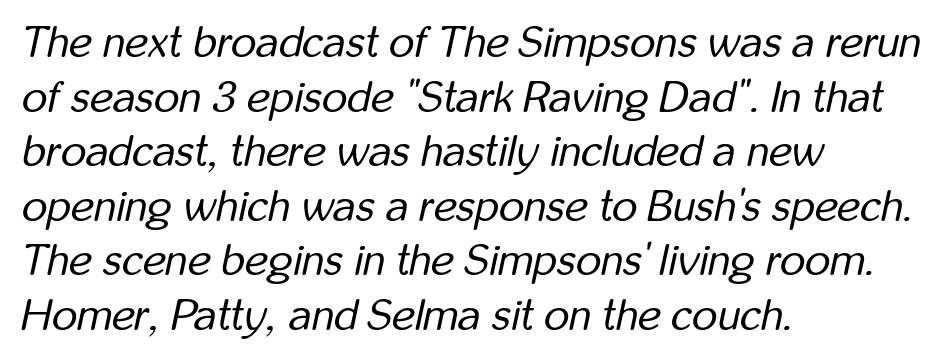
The image shows 44 px regular-weight, condensed type, italic (leaning right); set left-aligned, line spacing 1.24x, normal letter spacing, not underlined; low stroke contrast and a medium x-height.
